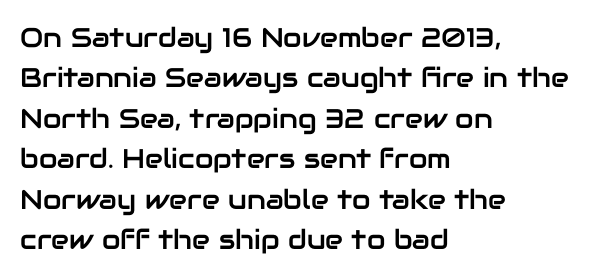
No italicization has been applied; the sample stays upright. This block has exactly the height ordinary leading produces. Students, note that the glyphs here touch the page at normal intervals. Typeset ragged right — the left edge is the straight one.
